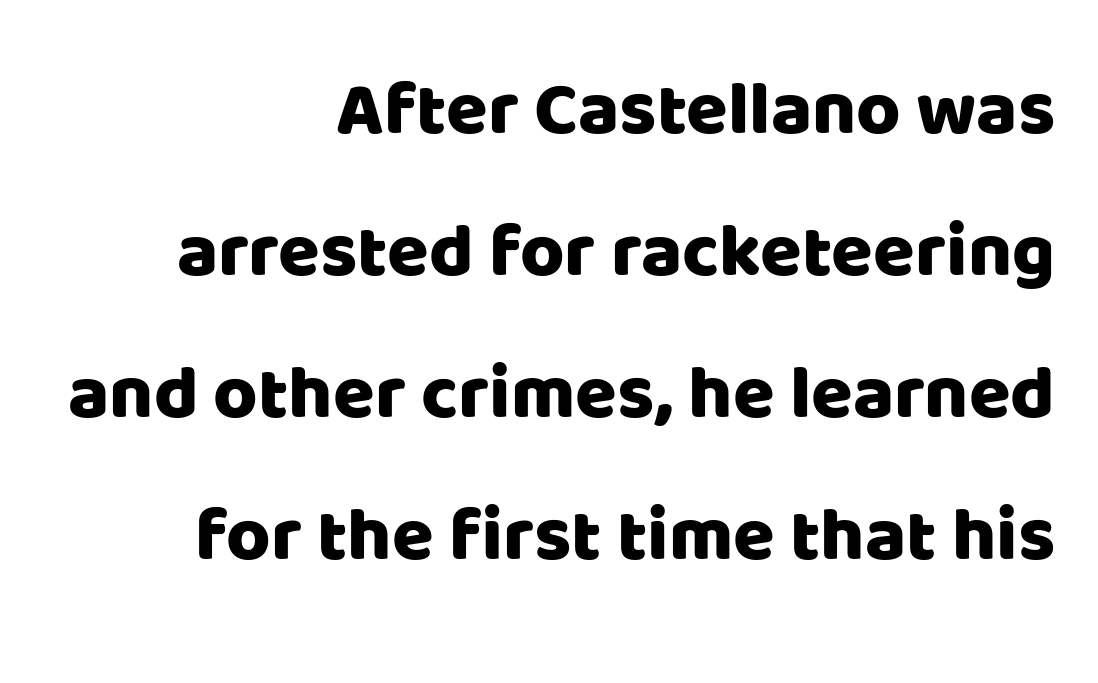
Underline: absent. The face used here is proportionally spaced, like ordinary book or web type. The lines are quadded right. The designer went with a sans here, leaving each stem footless. Caption: standard tracking, unaltered.
